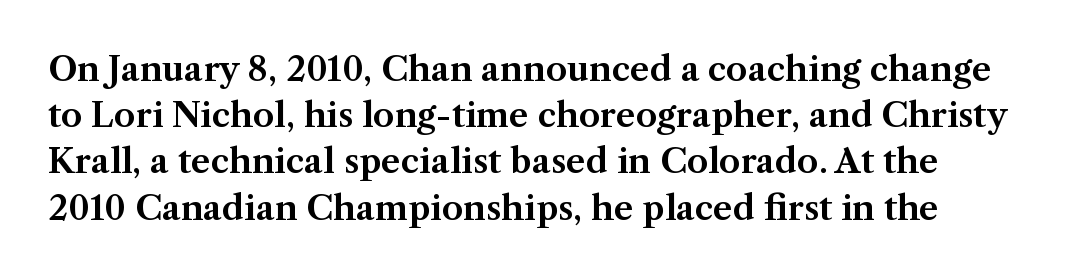
{"serif": "yes", "italic": "no", "width": "normal", "stroke_contrast": "medium", "x_height": "medium", "monospaced": "no", "underline": "no", "line_spacing": "normal", "line_spacing_ratio": 1.36, "letter_spacing": "normal", "letter_spacing_em": 0.0, "glyph_px": 34}
